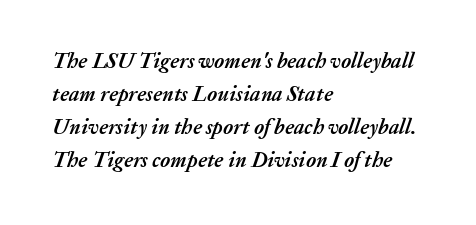
{"italic": "yes", "lean": "right", "slant_degrees": 20, "bold": "yes", "underline": "no", "align": "left", "line_spacing": "normal", "line_spacing_ratio": 1.57, "letter_spacing": "normal", "letter_spacing_em": 0.0, "glyph_px": 21}
